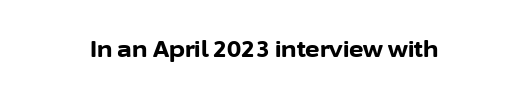
{"italic": "no", "bold": "yes", "underline": "no", "letter_spacing": "normal", "letter_spacing_em": 0.0, "glyph_px": 22}
